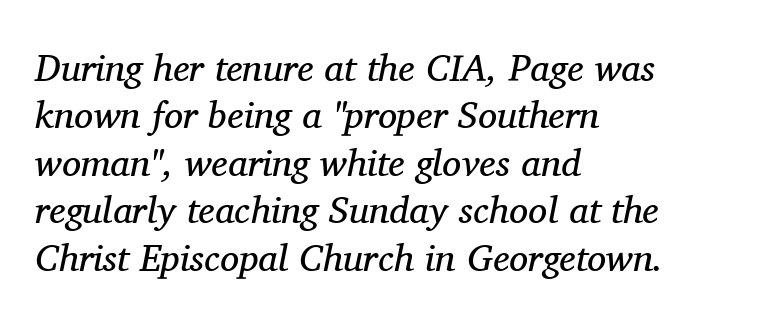
The passage shown is not underscored anywhere. Compared with typical body copy, the letter spacing here is the same. Heaviness? Minimal to ordinary, like unemphasized prose. Proportional: the letters do not fall into vertical columns.
